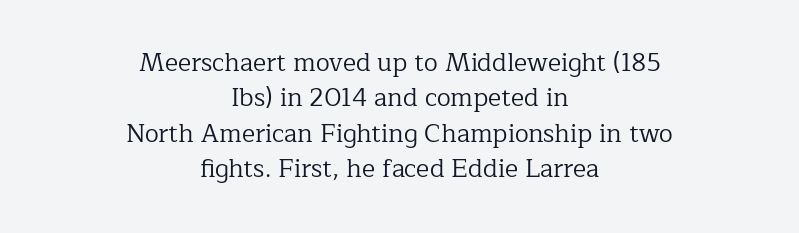
The image shows 25 px text type, upright; set centered, normal line spacing (1.42x), normal letter spacing, not underlined.
